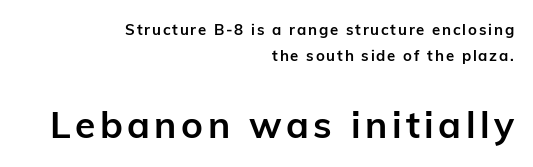
Is the lower block the larger one? Yes — the lower block carries the bigger type. Type without underlining. The typography opts for an upright posture over an oblique one. Every row of glyphs terminates at an identical x-position on the right. Nope, no serifs anywhere on these letters. Look at the stroke-to-counter ratio: heavy, a bold.
